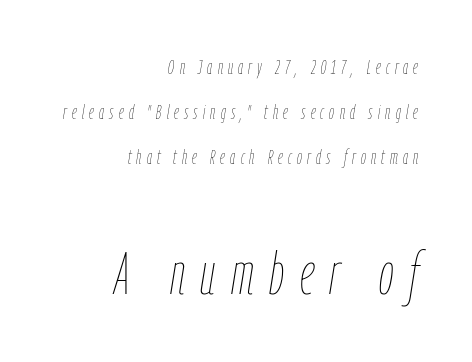
The image shows 59 px thin, condensed type, italic (leaning right); set right-aligned, loose line spacing (2.24x), unusually wide letter spacing (+0.26 em), not underlined; the second (bottom) block is 2.95x larger; low stroke contrast and a medium x-height.
